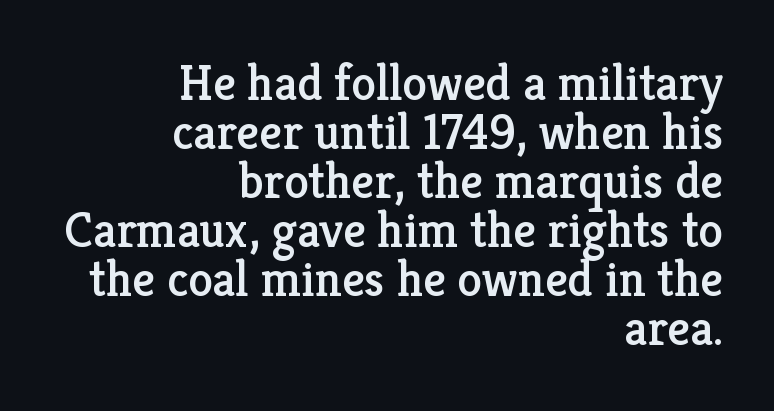
{"serif": "yes", "italic": "no", "width": "normal", "stroke_contrast": "low", "x_height": "medium", "monospaced": "no", "underline": "no", "align": "right", "line_spacing": "tight", "line_spacing_ratio": 0.98, "letter_spacing": "normal", "letter_spacing_em": 0.0, "glyph_px": 50}
